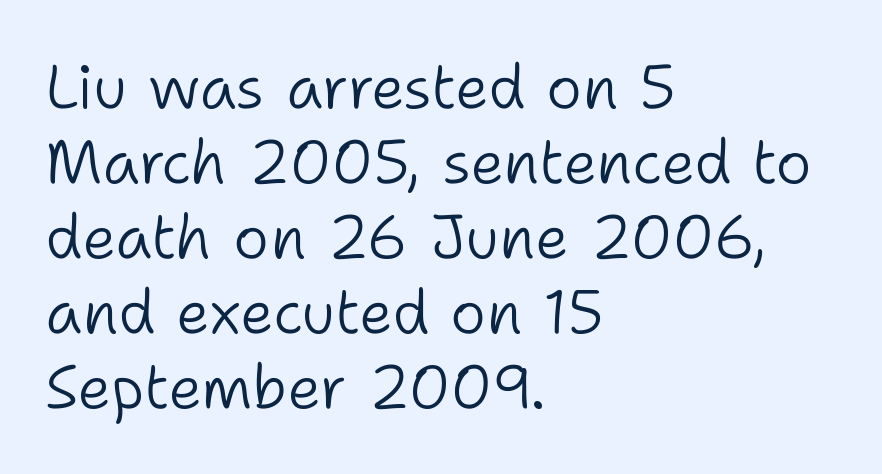
Rule under the text: the space is simply empty. The ragged edge is on the right, which tells us the setting is flush left. What kind of face is this? One without serifs — a sans. Weight: in the light-to-regular range. A typesetter would call this proportional, since set widths differ per character.
